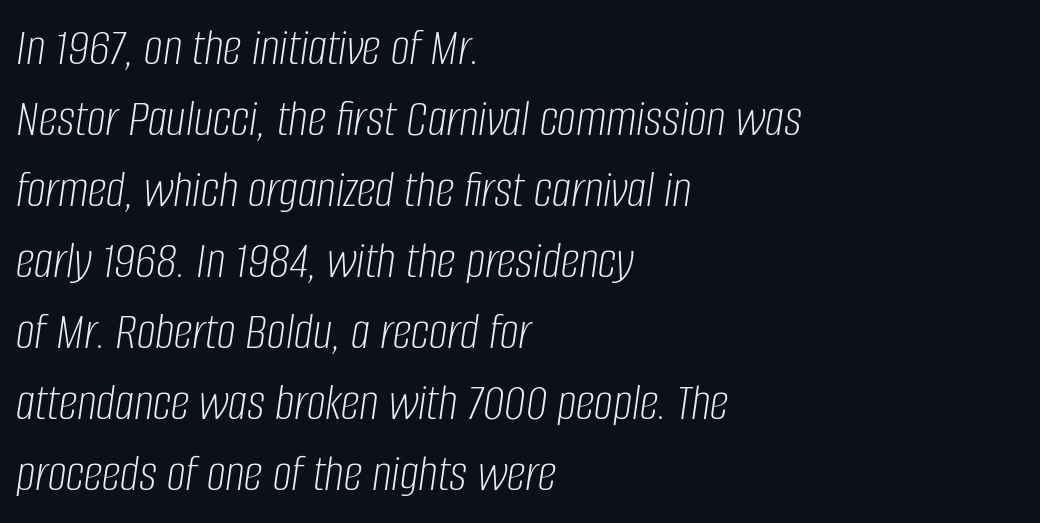
{"italic": "yes", "lean": "right", "slant_degrees": 8, "bold": "no", "weight": "light", "width": "condensed", "stroke_contrast": "low", "x_height": "large", "monospaced": "no", "underline": "no", "align": "left", "line_spacing": "normal", "line_spacing_ratio": 1.34, "letter_spacing": "normal", "letter_spacing_em": 0.0, "glyph_px": 53}
